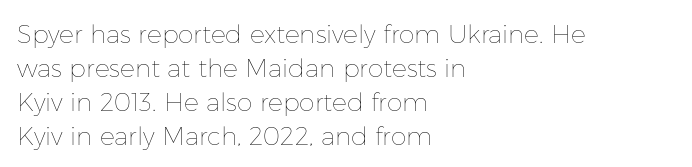
A normal amount of white space separates one row of letters from the next. Honestly, the letter spacing is just normal — you wouldn't notice it. The font's upright variant was chosen for this text. Is this a heavy cut? Hardly; it is regular or lighter. Caption: multi-line text, flush left, ragged right.
